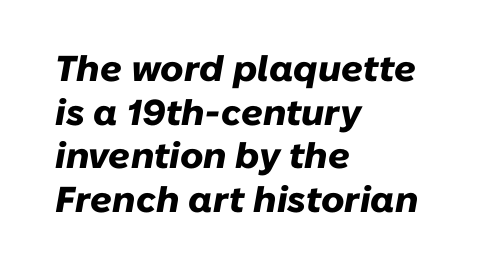
Q: Is the text bold? A: Yes.
Q: Is the text italic (slanted)? A: Yes, it leans right by about 10 degrees.
Q: Is the text underlined? A: No.
Q: How is the paragraph aligned? A: Left-aligned.
Q: Is the spacing between letters normal or unusually wide? A: Normal.
Q: Width (condensed, normal, or wide)? A: Normal.
Q: Stroke contrast? A: Low.
Q: x-height? A: Medium.
Q: Monospaced? A: No.
